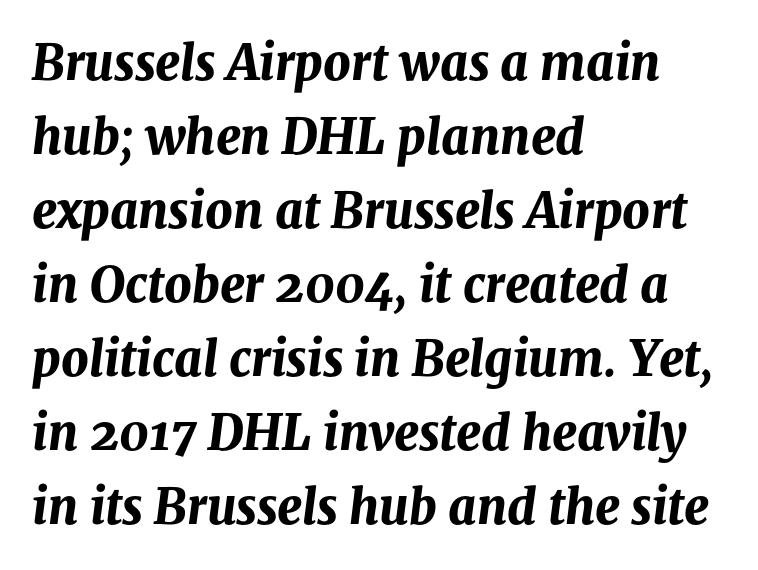
Q: Is the text bold? A: Yes.
Q: Is the text italic (slanted)? A: Yes, it leans right by about 8 degrees.
Q: Is the text underlined? A: No.
Q: How is the paragraph aligned? A: Left-aligned.
Q: Is the spacing between letters normal or unusually wide? A: Normal.
Q: Is the spacing between lines tight, normal or loose? A: Normal.
Q: Width (condensed, normal, or wide)? A: Normal.
Q: Stroke contrast? A: Medium.
Q: x-height? A: Medium.
Q: Monospaced? A: No.
